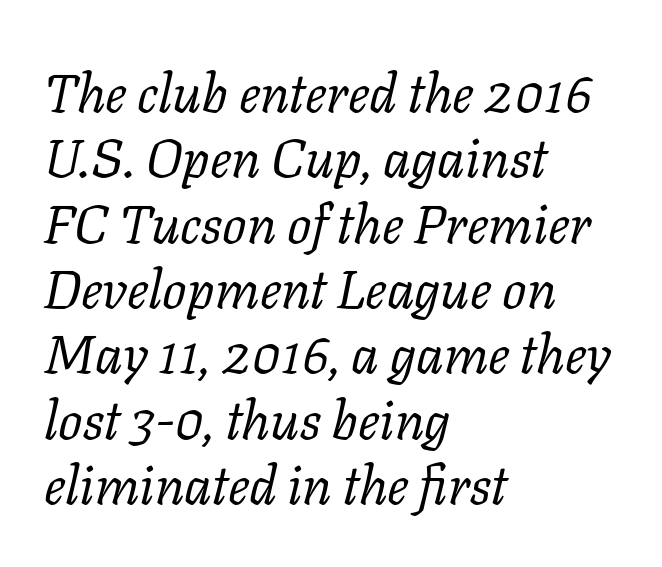
The image shows 54 px regular-weight serif type, italic (leaning right); set left-aligned, line spacing 1.21x, normal letter spacing, not underlined; low stroke contrast and a medium x-height.
